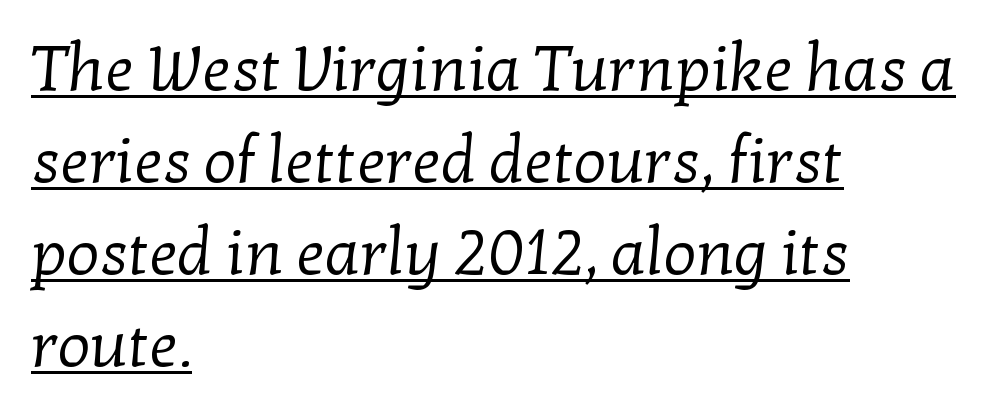
The image shows 64 px regular-weight serif type; set left-aligned, normal line spacing (1.44x), normal letter spacing, underlined; low stroke contrast and a medium x-height.
